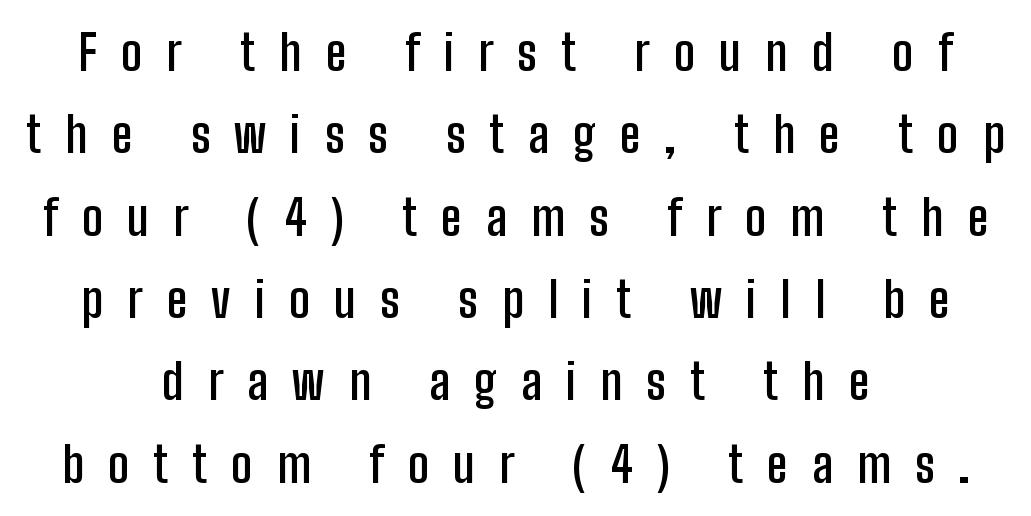
{"serif": "no", "italic": "no", "bold": "semi", "weight": "semibold", "width": "condensed", "stroke_contrast": "low", "x_height": "medium", "monospaced": "no", "underline": "no", "align": "center", "line_spacing": "normal", "line_spacing_ratio": 1.68, "letter_spacing": "wide", "letter_spacing_em": 0.49, "glyph_px": 49}
